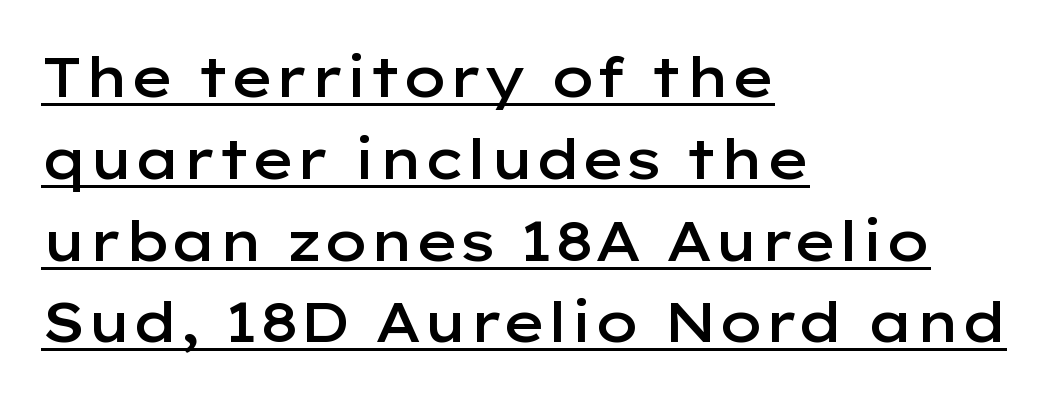
The image shows 56 px semibold, wide sans-serif type, upright; set left-aligned, normal line spacing (1.46x), normal letter spacing, underlined; low stroke contrast and a medium x-height.
